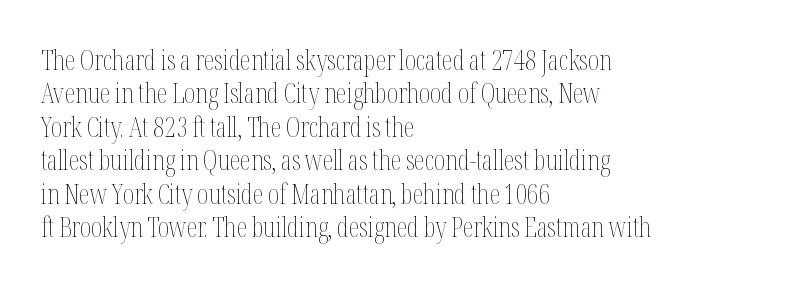
The image shows 27 px text type, upright; set left-aligned, line spacing 1.24x, normal letter spacing, not underlined.
